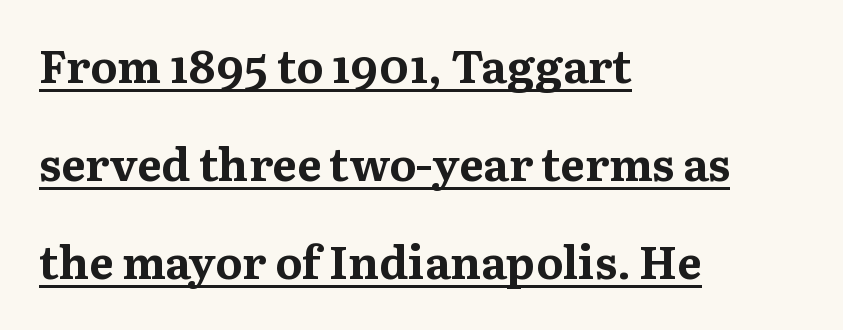
The image shows 46 px bold serif type, upright; set left-aligned, loose line spacing (2.13x), normal letter spacing, underlined; medium stroke contrast and a medium x-height.
